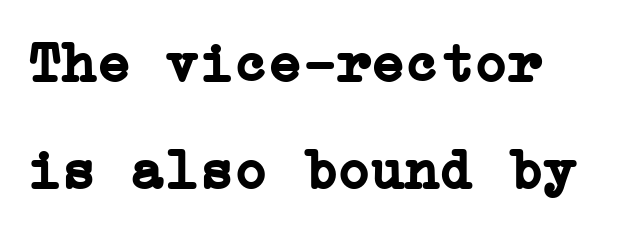
Typesetter's note: full bold, strokes at maximum text heaviness. Nobody drew a line under any word here. This is serif lettering, the kind often seen in printed books. Here the glyphs are tracked normally, forming tight word shapes.
